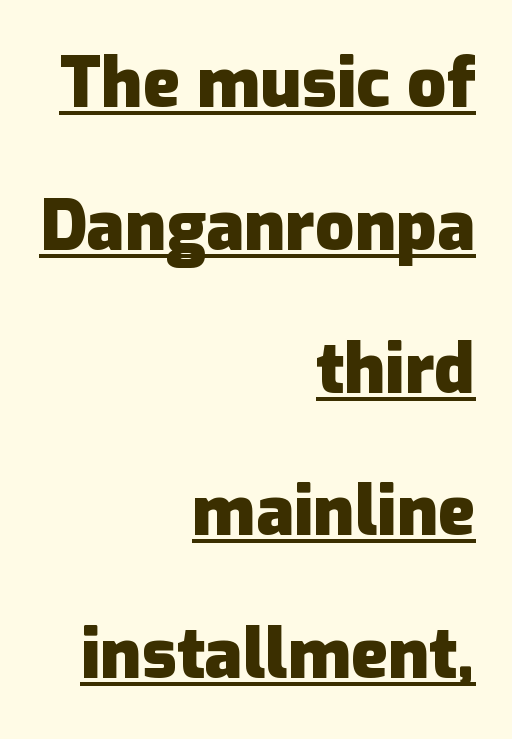
One-word summary of the alignment: right. Do the characters align in a grid? No, the font is proportional. Stroke thickness is high; the sample reads as a true bold. Does the lettering tilt? It doesn't — this is upright. Is there an underline? Yes — a line sits under the letters.
